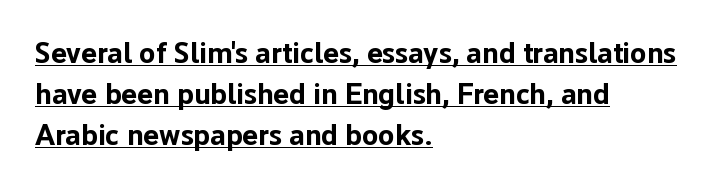
{"serif": "no", "italic": "no", "bold": "yes", "weight": "bold", "width": "normal", "stroke_contrast": "low", "x_height": "medium", "monospaced": "no", "underline": "yes", "align": "left", "line_spacing": "normal", "line_spacing_ratio": 1.37, "letter_spacing": "normal", "letter_spacing_em": 0.0, "glyph_px": 30}
